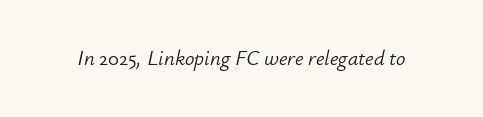
The image shows 21 px text type, italic (leaning right); set normal letter spacing, not underlined.
